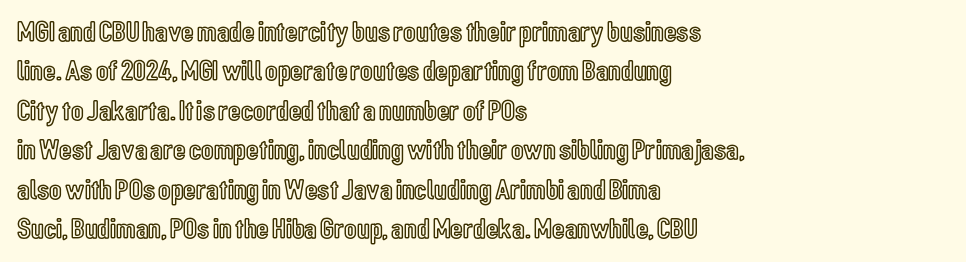
The image shows 29 px condensed type, upright; set left-aligned, normal line spacing (1.36x), normal letter spacing, not underlined; a medium x-height.
